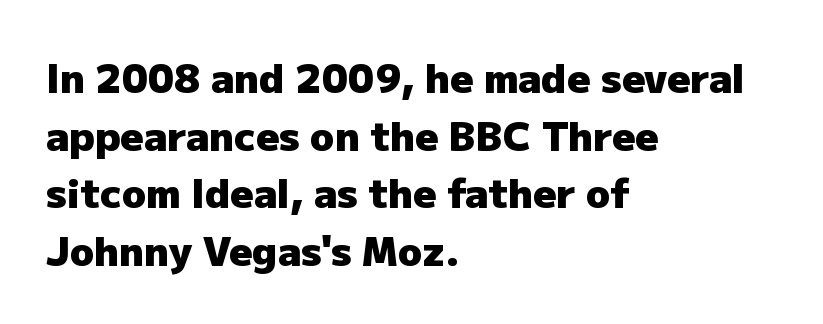
{"serif": "no", "italic": "no", "bold": "yes", "weight": "heavy", "width": "normal", "stroke_contrast": "low", "x_height": "medium", "monospaced": "no", "underline": "no", "align": "left", "line_spacing": "normal", "line_spacing_ratio": 1.44, "letter_spacing": "normal", "letter_spacing_em": 0.0, "glyph_px": 40}
